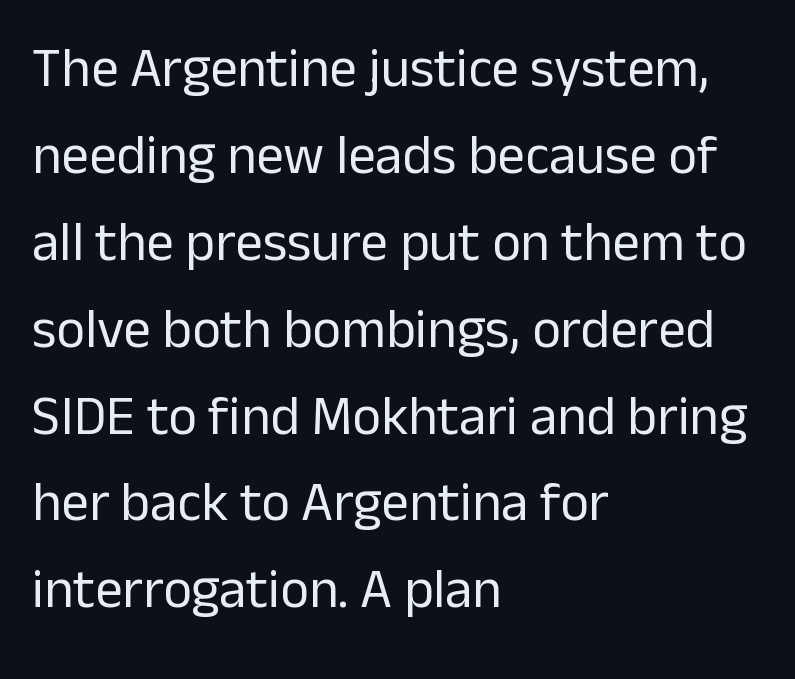
The image shows 55 px regular-weight sans-serif type, upright; set left-aligned, normal line spacing (1.58x), normal letter spacing, not underlined; low stroke contrast and a medium x-height.
